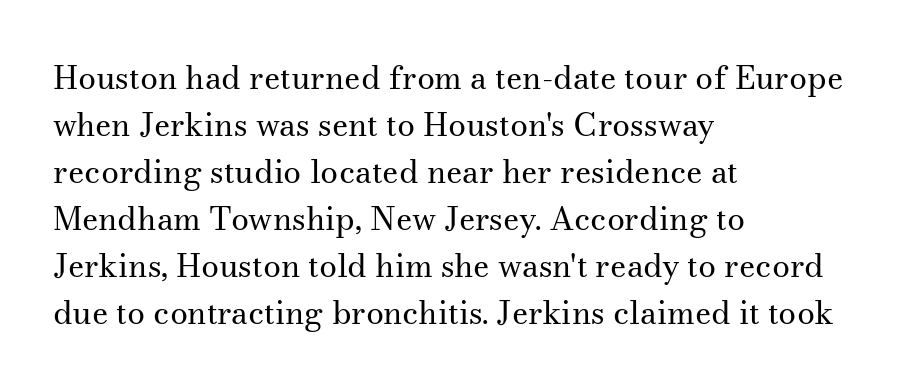
The image shows 32 px regular-weight serif type, upright; set left-aligned, normal line spacing (1.47x), normal letter spacing, not underlined; medium stroke contrast and a small x-height.
